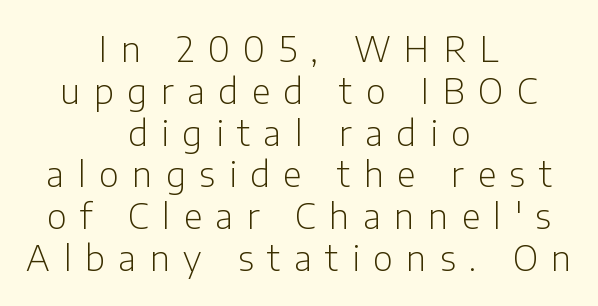
A bare baseline throughout the passage. The rendering shows plain stroke endings on the letterforms — a sans-serif design. Weight: in the light-to-regular range. Here the designer chose a conventional face with non-uniform glyph widths. The type is letterspaced generously, with wide tracking.
